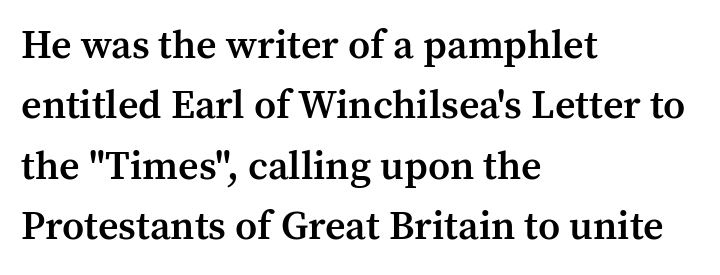
{"serif": "yes", "italic": "no", "bold": "semi", "weight": "semibold", "width": "normal", "stroke_contrast": "medium", "x_height": "medium", "monospaced": "no", "underline": "no", "align": "left", "line_spacing": "normal", "line_spacing_ratio": 1.51, "letter_spacing": "normal", "letter_spacing_em": 0.0, "glyph_px": 40}
